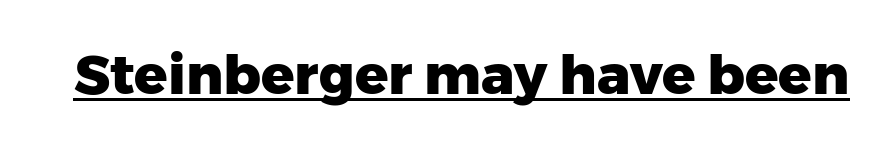
No feet cap the strokes, marking this as sans-serif type. Each letter keeps its own natural width here, so spacing adapts to shape. Rendered with straight, roman letterforms. I'd describe the lettering as bold — thick and assertive. Each word holds together tightly as a unit, with standard inter-letter gaps. The lettering is marked with a stroke running underneath it.
